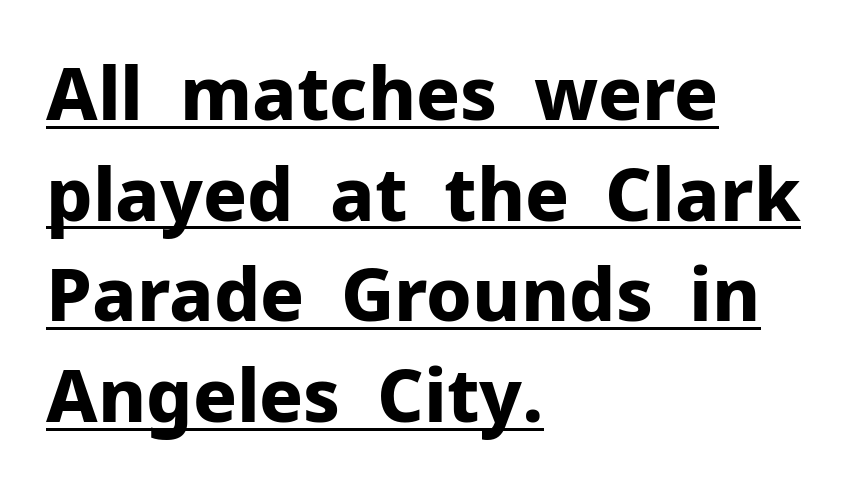
The rendering uses the underline text-decoration. Does the weight exceed regular? Yes, all the way to bold. These lines are rendered in a variable-pitch font. Letter spacing: default. In terms of posture, this sample is upright.
